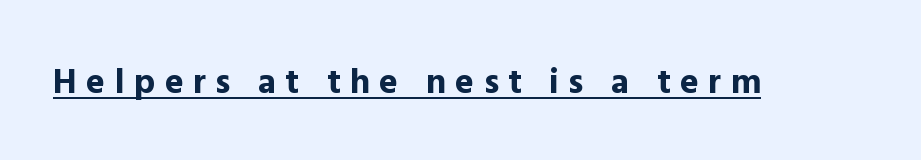
Q: Is the text bold? A: Yes.
Q: Is the text italic (slanted)? A: No, it is upright.
Q: Is the typeface a serif or a sans-serif typeface? A: Sans-serif.
Q: Is the text underlined? A: Yes.
Q: Is the spacing between letters normal or unusually wide? A: Unusually wide.
Q: Width (condensed, normal, or wide)? A: Normal.
Q: x-height? A: Medium.
Q: Monospaced? A: No.
